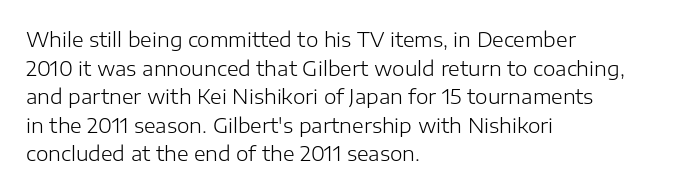
The image shows 20 px text type, upright; set left-aligned, normal line spacing (1.43x), normal letter spacing, not underlined.
